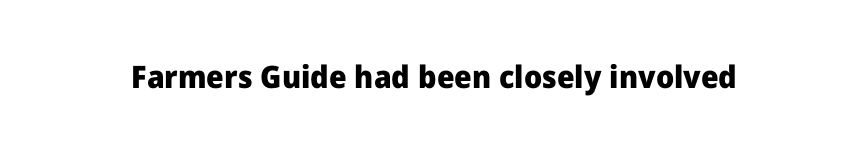
Q: Is the text bold? A: Yes.
Q: Is the text italic (slanted)? A: No, it is upright.
Q: Is the typeface a serif or a sans-serif typeface? A: Sans-serif.
Q: Is the text underlined? A: No.
Q: Is the spacing between letters normal or unusually wide? A: Normal.
Q: Width (condensed, normal, or wide)? A: Normal.
Q: Stroke contrast? A: Low.
Q: x-height? A: Medium.
Q: Monospaced? A: No.
